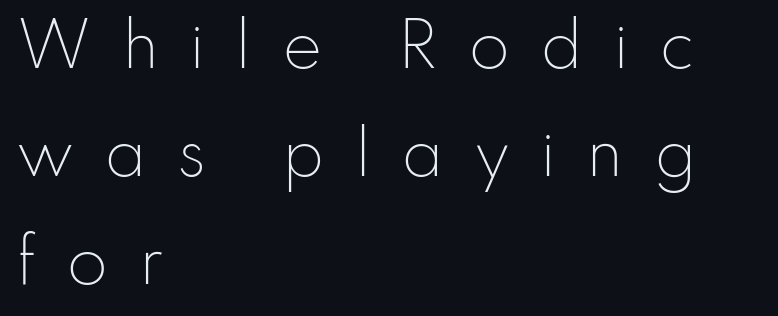
{"serif": "no", "italic": "no", "bold": "no", "weight": "light", "width": "normal", "stroke_contrast": "low", "x_height": "small", "monospaced": "no", "underline": "no", "align": "left", "line_spacing_ratio": 1.8, "letter_spacing": "wide", "letter_spacing_em": 0.5, "glyph_px": 60}
